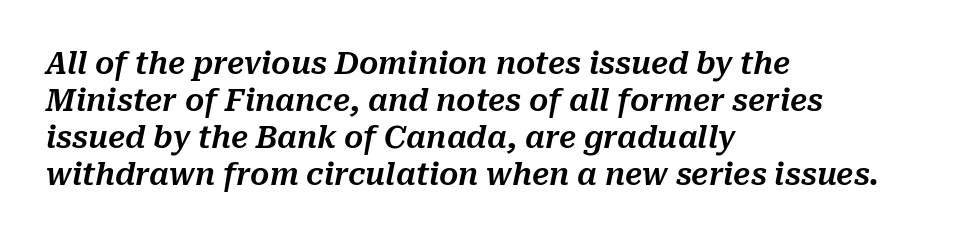
{"italic": "yes", "lean": "right", "slant_degrees": 10, "width": "normal", "stroke_contrast": "medium", "x_height": "medium", "monospaced": "no", "underline": "no", "align": "left", "line_spacing_ratio": 1.23, "letter_spacing": "normal", "letter_spacing_em": 0.0, "glyph_px": 30}
